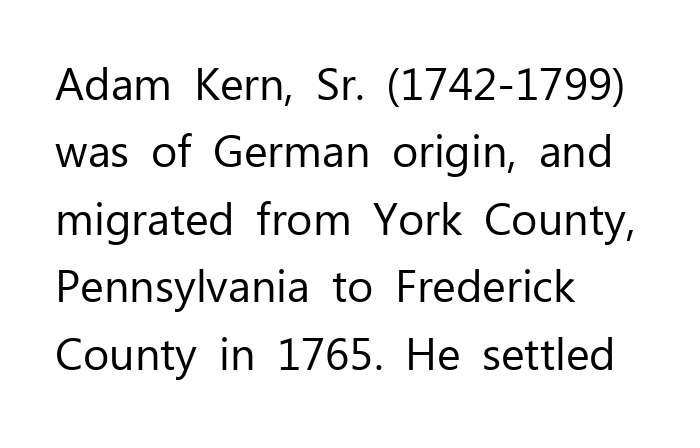
The image shows 45 px regular-weight sans-serif type, upright; set left-aligned, normal line spacing (1.5x), normal letter spacing, not underlined; low stroke contrast and a medium x-height.
